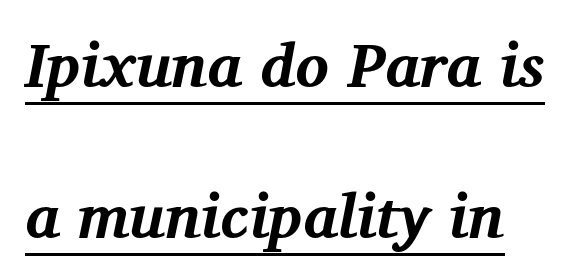
Looks like regular typesetting: each glyph gets only the width it needs. When letters slant like this, we call the style italic. A typesetter would label this face a serif. The vertical gap from one line to the next is large. What stands out about the letter spacing? Nothing — it is the standard amount.
